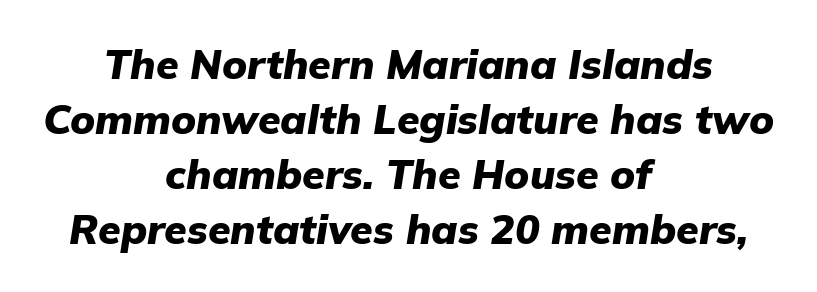
The image shows 41 px heavy type, italic (leaning right); set centered, normal line spacing (1.34x), normal letter spacing, not underlined; low stroke contrast and a medium x-height.
